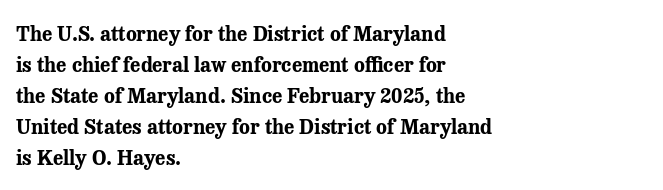
The image shows 20 px bold type, upright; set left-aligned, normal line spacing (1.55x), normal letter spacing, not underlined.
